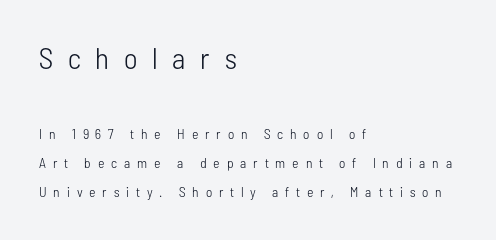
Font category for this specimen: sans-serif. Is this a heavy cut? Hardly; it is regular or lighter. The letters advance in unequal steps, a hallmark of proportional type. Quick note: not italic, upright. The passage is arranged the way most books set body copy — flush left.
